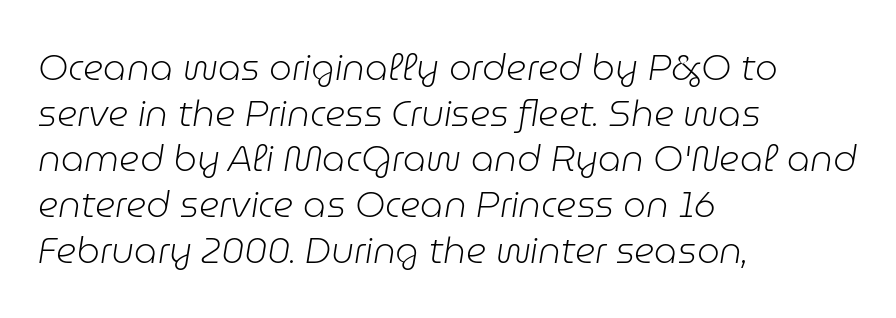
{"italic": "yes", "lean": "right", "slant_degrees": 9, "bold": "no", "weight": "light", "width": "normal", "stroke_contrast": "low", "x_height": "medium", "monospaced": "no", "underline": "no", "align": "left", "line_spacing": "normal", "line_spacing_ratio": 1.27, "letter_spacing": "normal", "letter_spacing_em": 0.0, "glyph_px": 36}
